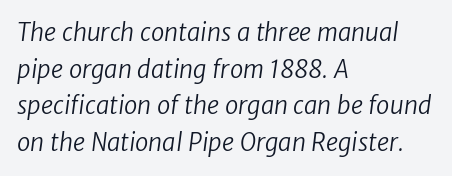
Q: Is the text bold? A: No.
Q: Is the text underlined? A: No.
Q: How is the paragraph aligned? A: Left-aligned.
Q: Is the spacing between letters normal or unusually wide? A: Normal.
Q: Is the spacing between lines tight, normal or loose? A: Normal.
